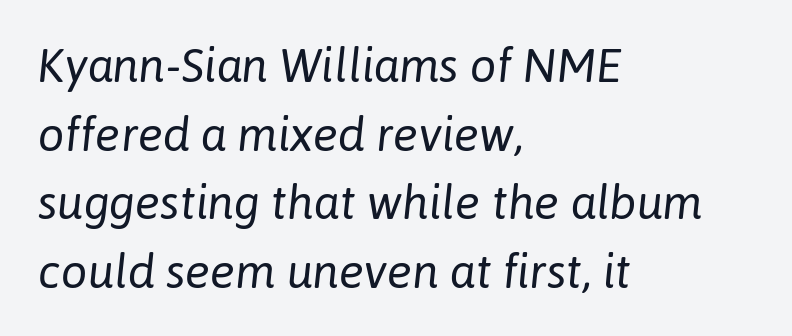
{"italic": "yes", "lean": "right", "slant_degrees": 6, "bold": "no", "weight": "regular", "width": "normal", "stroke_contrast": "low", "x_height": "medium", "monospaced": "no", "underline": "no", "align": "left", "line_spacing": "normal", "line_spacing_ratio": 1.46, "letter_spacing": "normal", "letter_spacing_em": 0.0, "glyph_px": 47}
